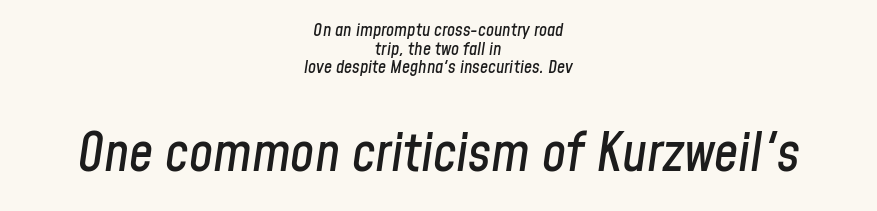
{"italic": "yes", "lean": "right", "slant_degrees": 8, "width": "condensed", "stroke_contrast": "low", "x_height": "medium", "monospaced": "no", "underline": "no", "align": "center", "line_spacing": "tight", "line_spacing_ratio": 1.03, "letter_spacing": "normal", "letter_spacing_em": 0.0, "larger_block": "second", "size_ratio": 3.0, "glyph_px": 54}
